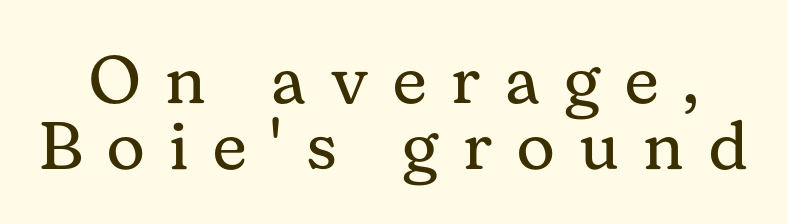
{"serif": "yes", "italic": "no", "bold": "no", "weight": "regular", "width": "normal", "stroke_contrast": "medium", "x_height": "medium", "monospaced": "no", "underline": "no", "line_spacing": "tight", "line_spacing_ratio": 0.98, "letter_spacing": "wide", "letter_spacing_em": 0.37, "glyph_px": 67}
